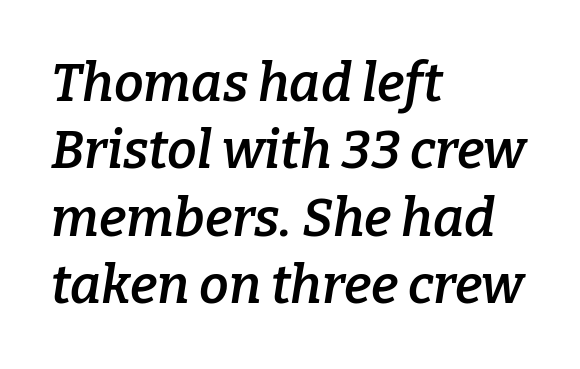
Q: Is the text bold? A: Semi-bold.
Q: Is the text italic (slanted)? A: Yes, it leans right by about 9 degrees.
Q: Is the typeface a serif or a sans-serif typeface? A: Serif.
Q: Is the text underlined? A: No.
Q: How is the paragraph aligned? A: Left-aligned.
Q: Is the spacing between letters normal or unusually wide? A: Normal.
Q: Is the spacing between lines tight, normal or loose? A: Normal.
Q: Width (condensed, normal, or wide)? A: Normal.
Q: Stroke contrast? A: Low.
Q: x-height? A: Medium.
Q: Monospaced? A: No.
